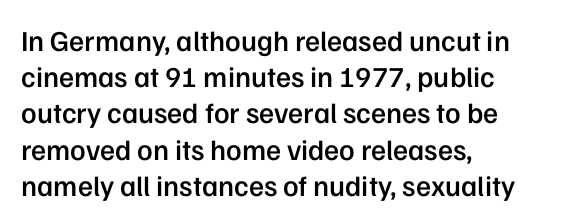
Is there much room between lines? A standard amount, neither cramped nor airy. Spacing verdict: proportional, widths tailored to each character. Type style note: lacks serifs. Letter spacing: default. The letters stand upright; this is a roman face. Typographic density is moderately raised because the face is semibold.
